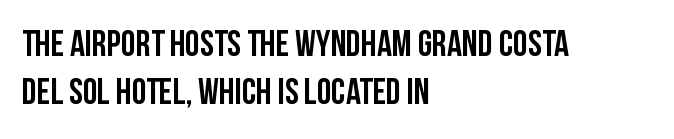
{"serif": "no", "italic": "no", "width": "condensed", "stroke_contrast": "low", "x_height": "large", "monospaced": "no", "underline": "no", "align": "left", "line_spacing": "normal", "line_spacing_ratio": 1.3, "letter_spacing": "normal", "letter_spacing_em": 0.0, "glyph_px": 37}
